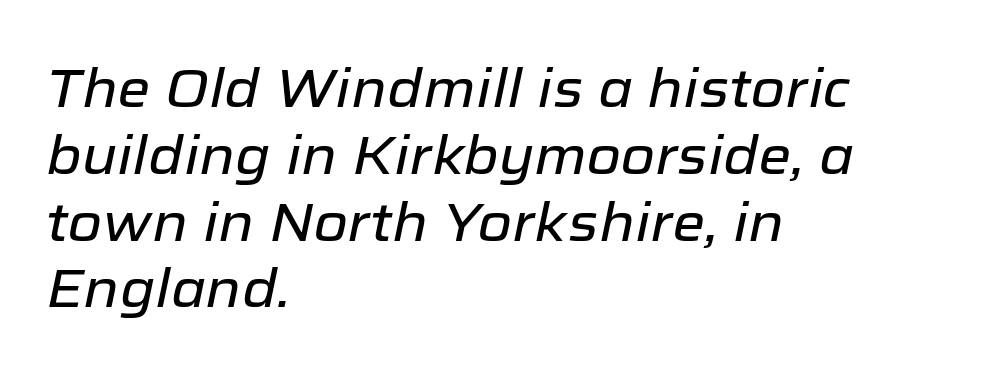
{"italic": "yes", "lean": "right", "slant_degrees": 12, "width": "normal", "stroke_contrast": "low", "x_height": "medium", "monospaced": "no", "underline": "no", "align": "left", "line_spacing": "normal", "line_spacing_ratio": 1.26, "letter_spacing": "normal", "letter_spacing_em": 0.0, "glyph_px": 53}
